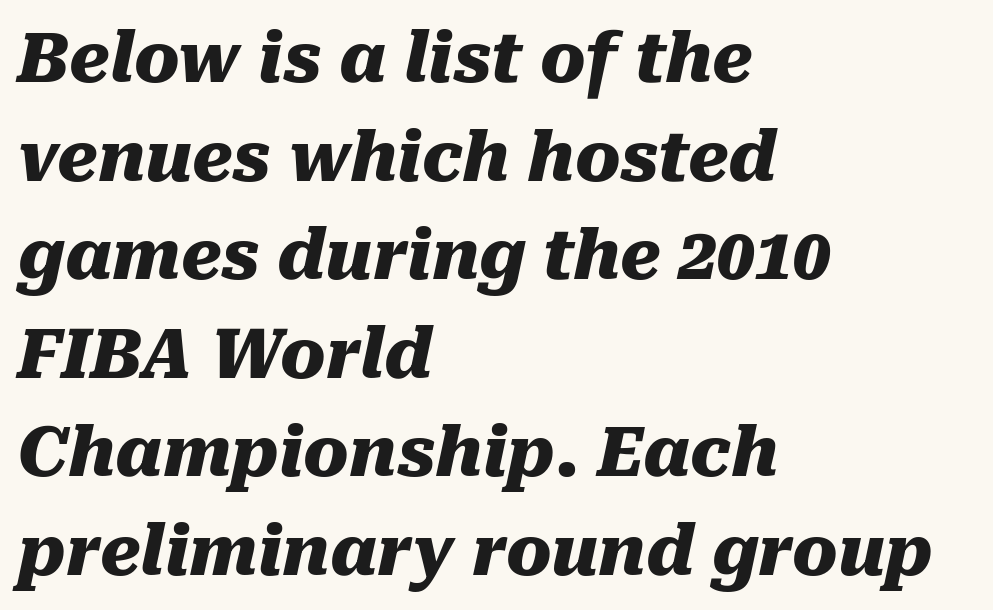
Q: Is the text bold? A: Yes.
Q: Is the text italic (slanted)? A: Yes, it leans right by about 10 degrees.
Q: Is the text underlined? A: No.
Q: How is the paragraph aligned? A: Left-aligned.
Q: Is the spacing between letters normal or unusually wide? A: Normal.
Q: Is the spacing between lines tight, normal or loose? A: Normal.
Q: Width (condensed, normal, or wide)? A: Normal.
Q: Stroke contrast? A: Medium.
Q: x-height? A: Medium.
Q: Monospaced? A: No.
